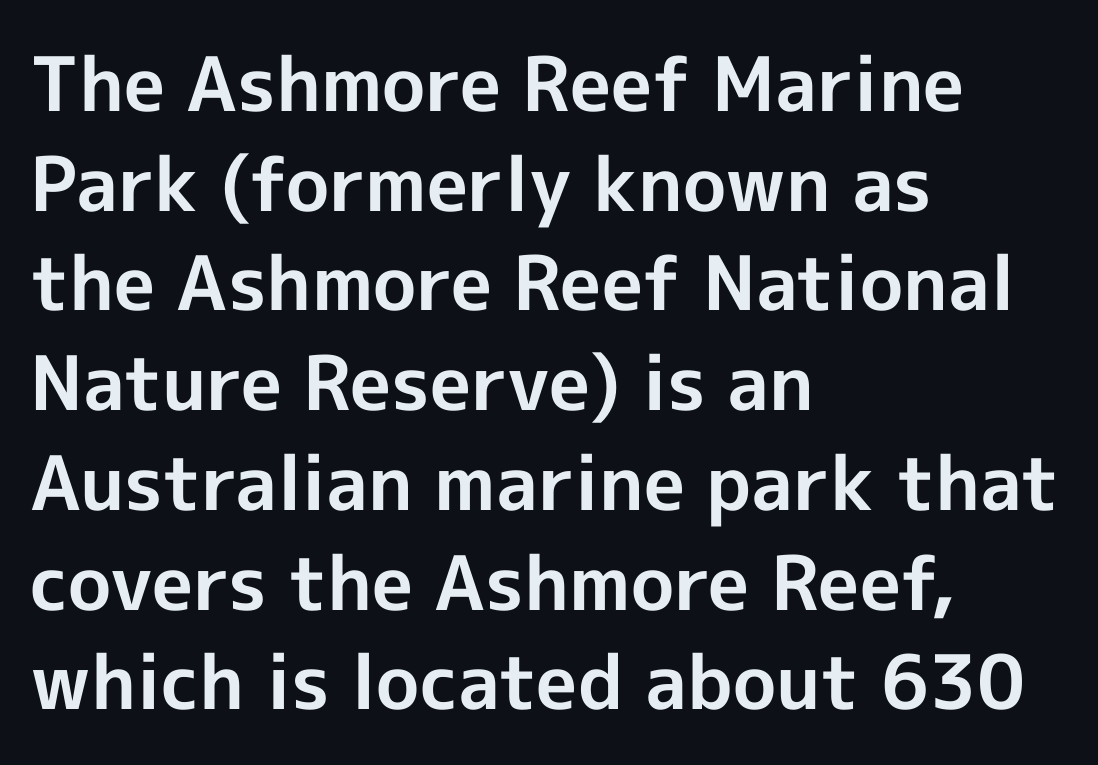
{"serif": "no", "italic": "no", "bold": "yes", "weight": "bold", "width": "normal", "x_height": "medium", "monospaced": "no", "underline": "no", "align": "left", "line_spacing": "normal", "line_spacing_ratio": 1.33, "letter_spacing": "normal", "letter_spacing_em": 0.0, "glyph_px": 75}
